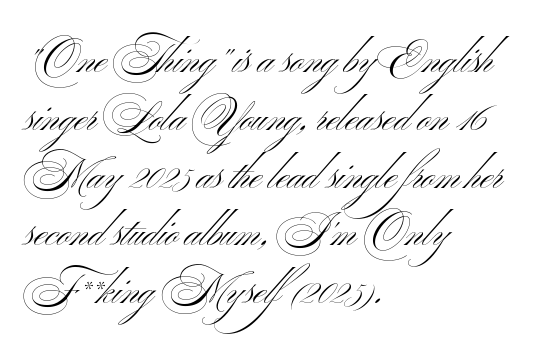
{"serif": "no", "bold": "no", "weight": "light", "width": "wide", "stroke_contrast": "medium", "x_height": "small", "monospaced": "no", "underline": "no", "align": "left", "line_spacing": "normal", "line_spacing_ratio": 1.41, "letter_spacing": "normal", "letter_spacing_em": 0.0, "glyph_px": 41}
